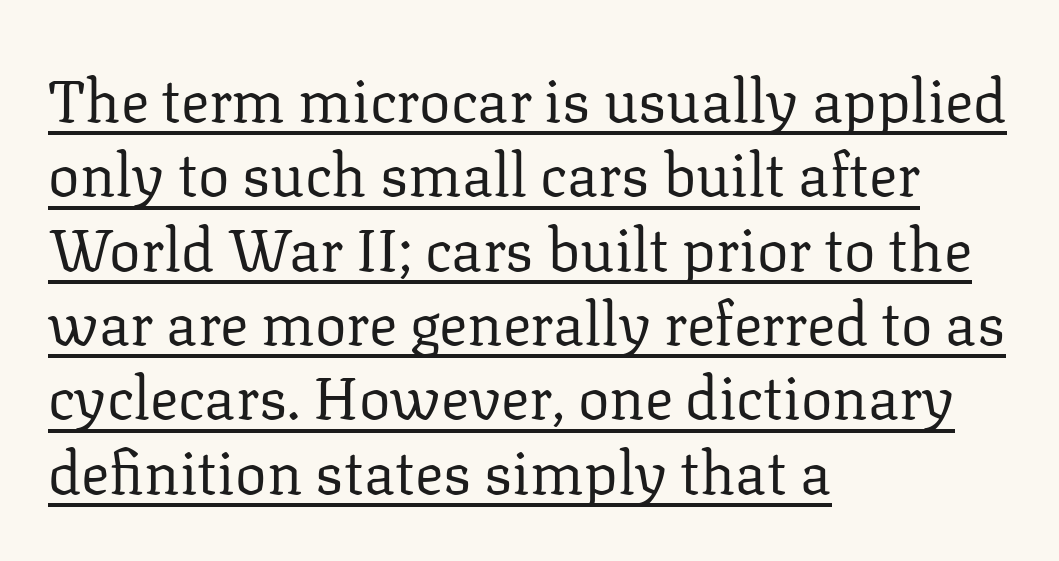
Q: Is the text bold? A: No.
Q: Is the text italic (slanted)? A: No, it is upright.
Q: Is the typeface a serif or a sans-serif typeface? A: Serif.
Q: Is the text underlined? A: Yes.
Q: How is the paragraph aligned? A: Left-aligned.
Q: Is the spacing between letters normal or unusually wide? A: Normal.
Q: Is the spacing between lines tight, normal or loose? A: Normal.
Q: Width (condensed, normal, or wide)? A: Normal.
Q: Stroke contrast? A: Low.
Q: x-height? A: Medium.
Q: Monospaced? A: No.
